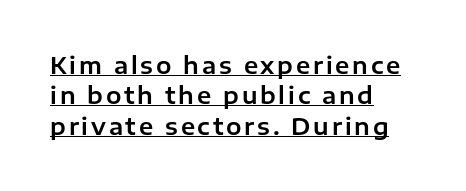
Q: Is the text italic (slanted)? A: No, it is upright.
Q: Is the text underlined? A: Yes.
Q: How is the paragraph aligned? A: Left-aligned.
Q: Is the spacing between lines tight, normal or loose? A: Normal.
